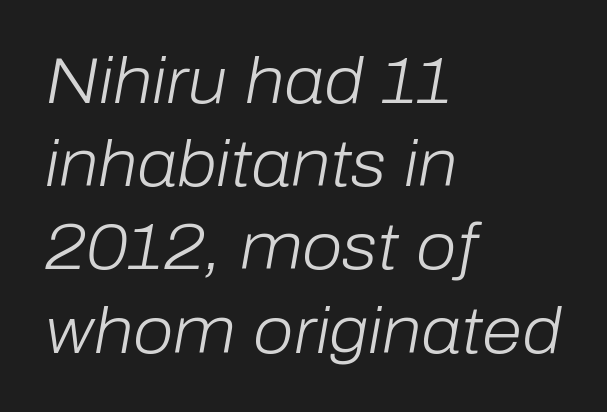
Slanted lettering throughout. Letter spacing: default. Notice how the passage keeps a crisp vertical edge on the left only. A typesetter would call this proportional, since set widths differ per character. Horizontal bands of white between lines are of average thickness.
